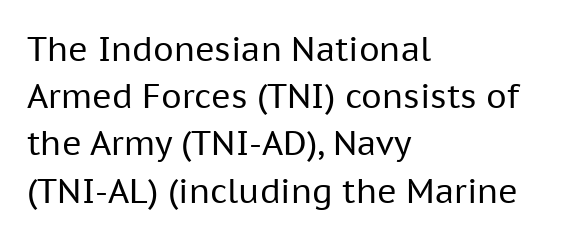
Stroke mass is kept to a normal reading level or below. Nobody drew a line under any word here. The line-height multiplier appears to be the usual default. Check where the strokes stop: nothing finishes them off — pure sans.
